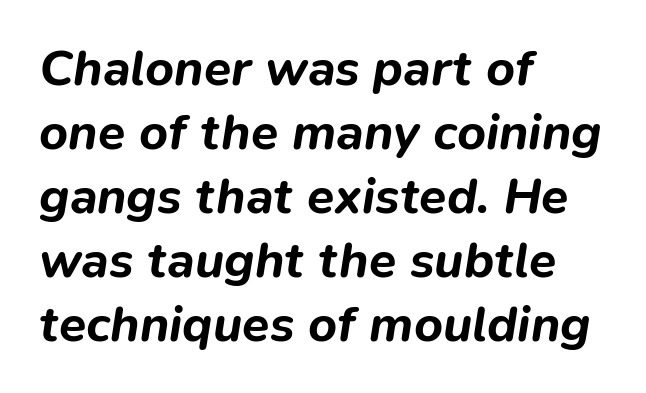
Visually the block forms a straight wall on the left and a jagged coastline on the right. The zone under the glyphs is completely vacant. Weight: bold. Spacing verdict: proportional, widths tailored to each character.
